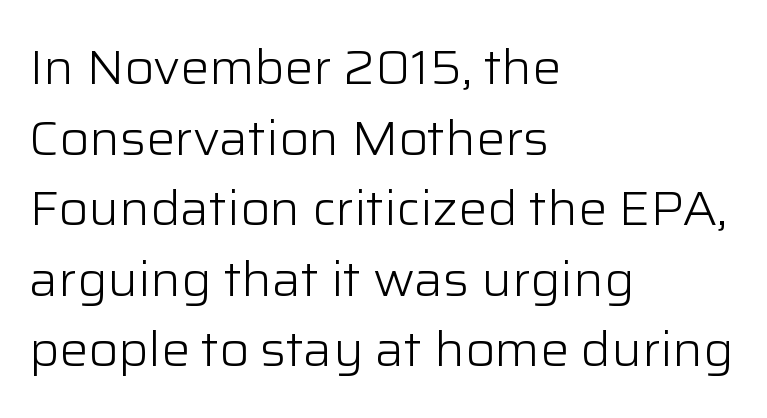
{"serif": "no", "italic": "no", "bold": "no", "weight": "light", "width": "normal", "stroke_contrast": "low", "x_height": "medium", "monospaced": "no", "underline": "no", "align": "left", "line_spacing": "normal", "line_spacing_ratio": 1.47, "letter_spacing": "normal", "letter_spacing_em": 0.0, "glyph_px": 48}
